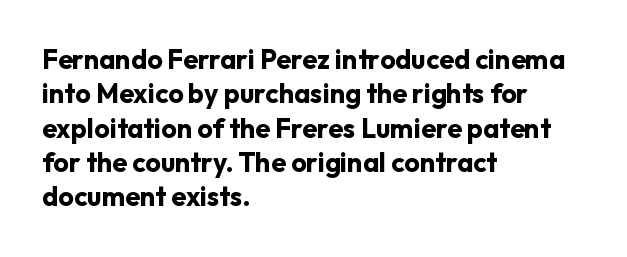
{"italic": "no", "bold": "yes", "underline": "no", "align": "left", "line_spacing": "normal", "line_spacing_ratio": 1.27, "letter_spacing": "normal", "letter_spacing_em": 0.0, "glyph_px": 27}
